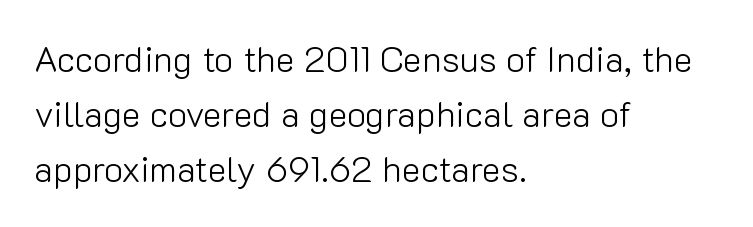
Notice how the stems are strictly vertical — no italics here. One glance says typical: line gaps are just what's usual. Every row of glyphs begins at an identical x-position on the left. To sum up the face: it is a sans, with no serifs. The face used here is proportionally spaced, like ordinary book or web type. No word sits above an underline.
